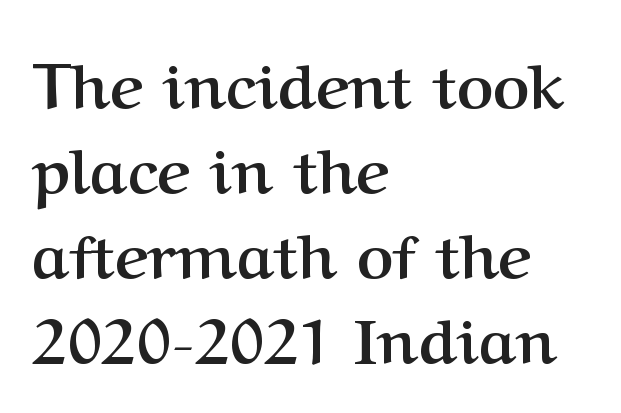
The image shows 63 px semibold serif type, upright; set left-aligned, normal line spacing (1.35x), normal letter spacing, not underlined; medium stroke contrast and a medium x-height.
